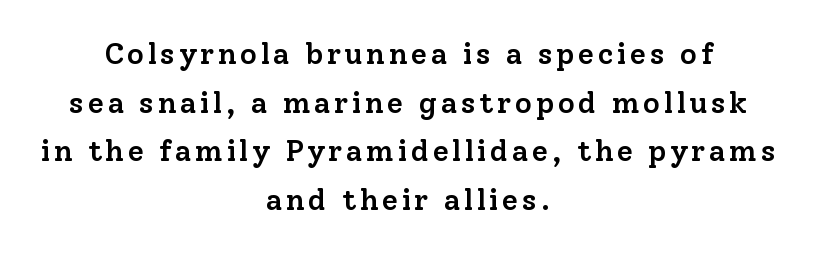
Q: Is the text bold? A: Semi-bold.
Q: Is the text italic (slanted)? A: No, it is upright.
Q: Is the typeface a serif or a sans-serif typeface? A: Serif.
Q: Is the text underlined? A: No.
Q: How is the paragraph aligned? A: Centered.
Q: Is the spacing between lines tight, normal or loose? A: Normal.
Q: Width (condensed, normal, or wide)? A: Normal.
Q: Stroke contrast? A: Low.
Q: x-height? A: Medium.
Q: Monospaced? A: No.
